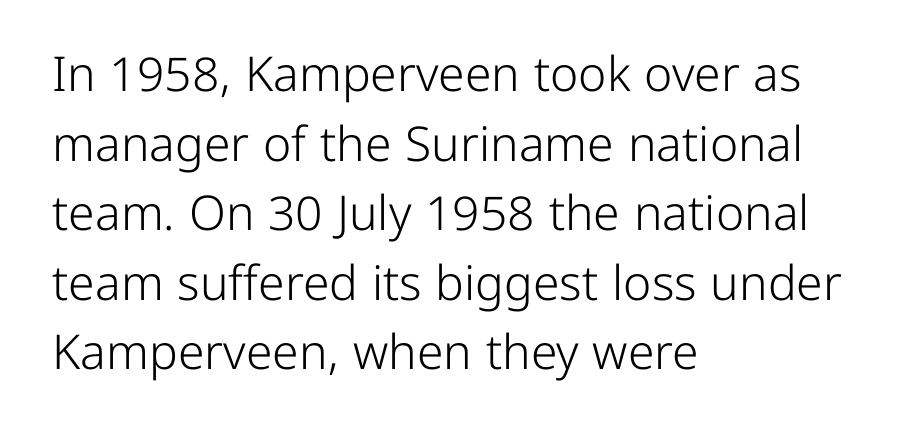
Q: Is the text bold? A: No.
Q: Is the text italic (slanted)? A: No, it is upright.
Q: Is the typeface a serif or a sans-serif typeface? A: Sans-serif.
Q: Is the text underlined? A: No.
Q: How is the paragraph aligned? A: Left-aligned.
Q: Is the spacing between letters normal or unusually wide? A: Normal.
Q: Is the spacing between lines tight, normal or loose? A: Normal.
Q: Width (condensed, normal, or wide)? A: Normal.
Q: Stroke contrast? A: Low.
Q: x-height? A: Medium.
Q: Monospaced? A: No.
